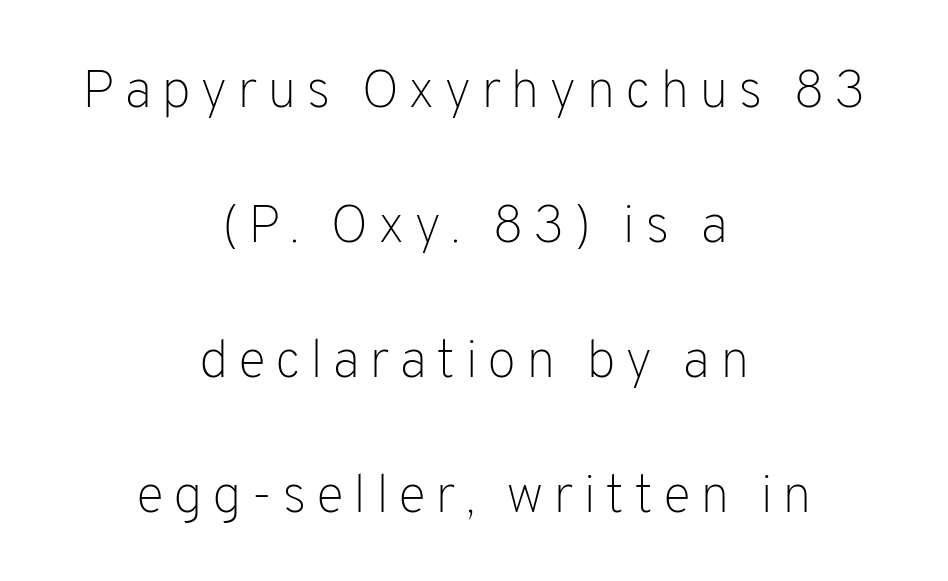
{"serif": "no", "italic": "no", "bold": "no", "weight": "light", "width": "normal", "stroke_contrast": "low", "x_height": "medium", "monospaced": "no", "underline": "no", "align": "center", "line_spacing": "loose", "line_spacing_ratio": 2.5, "glyph_px": 54}
